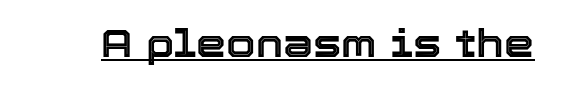
{"italic": "no", "width": "normal", "x_height": "medium", "monospaced": "no", "underline": "yes", "letter_spacing": "normal", "letter_spacing_em": 0.0, "glyph_px": 38}
